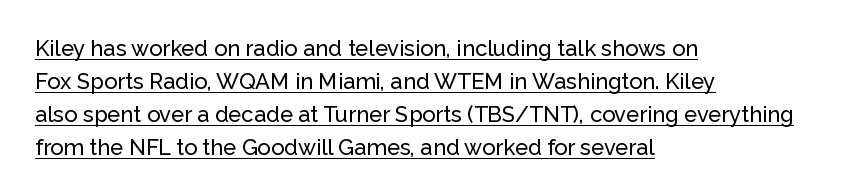
Q: Is the text italic (slanted)? A: No, it is upright.
Q: Is the text underlined? A: Yes.
Q: How is the paragraph aligned? A: Left-aligned.
Q: Is the spacing between letters normal or unusually wide? A: Normal.
Q: Is the spacing between lines tight, normal or loose? A: Normal.
